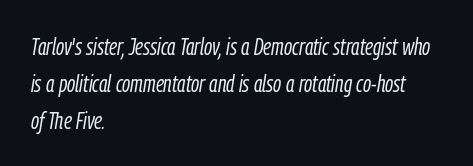
Q: Is the text bold? A: No.
Q: Is the text italic (slanted)? A: Yes, it leans right by about 9 degrees.
Q: Is the text underlined? A: No.
Q: How is the paragraph aligned? A: Left-aligned.
Q: Is the spacing between letters normal or unusually wide? A: Normal.
Q: Is the spacing between lines tight, normal or loose? A: Normal.
